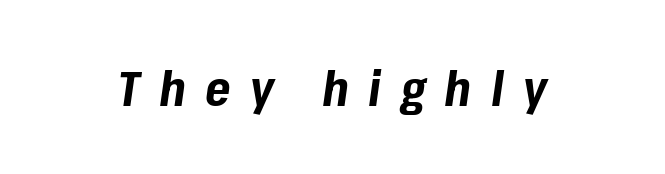
{"italic": "yes", "lean": "right", "slant_degrees": 8, "bold": "yes", "weight": "bold", "width": "normal", "stroke_contrast": "low", "x_height": "medium", "monospaced": "no", "underline": "no", "letter_spacing": "wide", "letter_spacing_em": 0.39, "glyph_px": 49}
